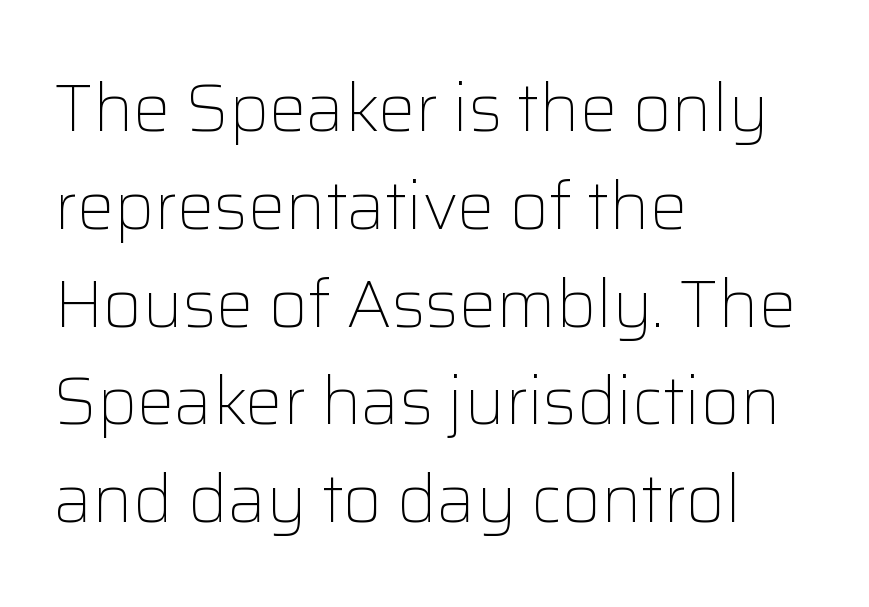
The typesetting does not lean heavy: it is not bold. You could not count columns in this text — the font is proportionally spaced. This rendering features lettering with no underline. The type sits square on the baseline with zero lean. Letter spacing: default. The rag falls on the right side of this text block.
